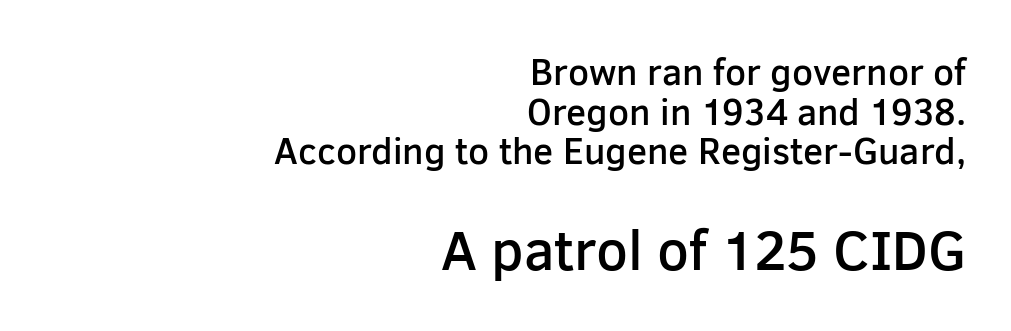
Q: Is the text bold? A: Semi-bold.
Q: Is the text italic (slanted)? A: No, it is upright.
Q: Is the typeface a serif or a sans-serif typeface? A: Sans-serif.
Q: Is the text underlined? A: No.
Q: How is the paragraph aligned? A: Right-aligned.
Q: Is the spacing between letters normal or unusually wide? A: Normal.
Q: Is the spacing between lines tight, normal or loose? A: Tight.
Q: Which block of text is set in a larger size, the first (top) or the second (bottom)? A: The second (bottom) one.
Q: Width (condensed, normal, or wide)? A: Normal.
Q: Stroke contrast? A: Low.
Q: x-height? A: Medium.
Q: Monospaced? A: No.
